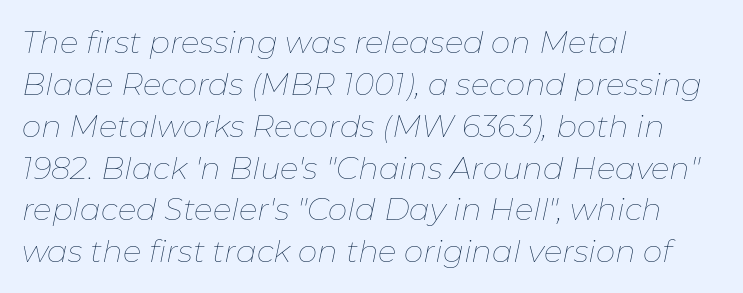
The image shows 31 px thin type, italic (leaning right); set left-aligned, normal line spacing (1.35x), normal letter spacing, not underlined; low stroke contrast and a medium x-height.
